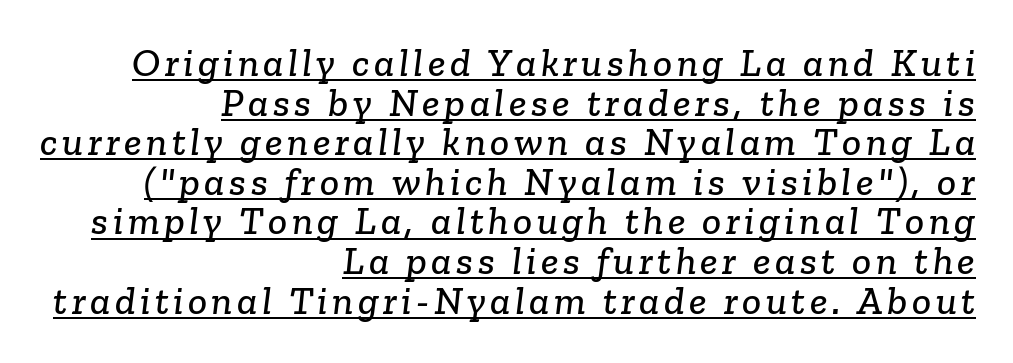
A flush-right, rag-left setting is used for this passage. Each new line begins almost immediately beneath the previous one. Look at the bottom of the vertical strokes: they flare into serifs here. Somebody hit Ctrl+U on this one — the words are underlined. A typesetter would call this proportional, since set widths differ per character.
